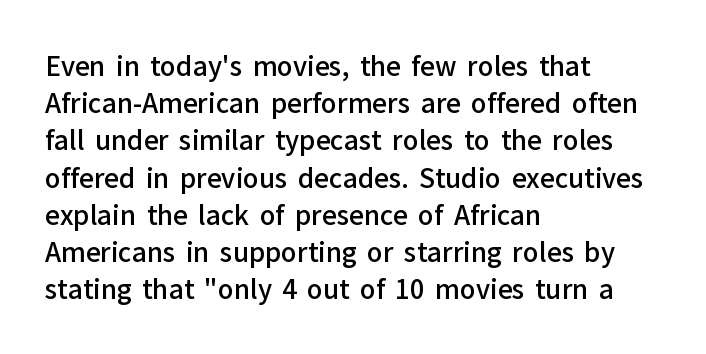
{"italic": "no", "bold": "semi", "underline": "no", "align": "left", "line_spacing": "normal", "line_spacing_ratio": 1.43, "letter_spacing": "normal", "letter_spacing_em": 0.0, "glyph_px": 26}
